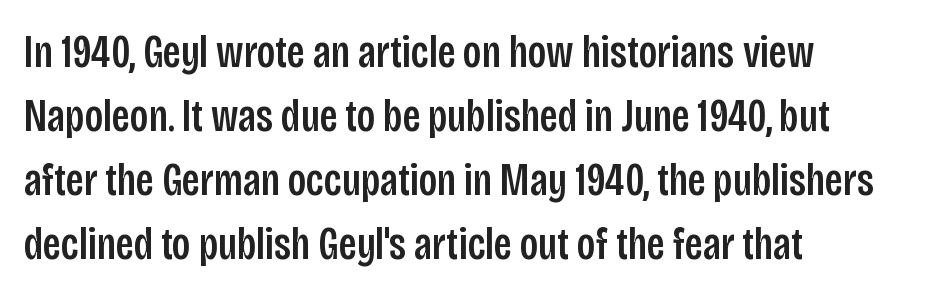
A typesetter would mark this as roman, not italic. The zone under the glyphs is completely vacant. The passage shown stacks its lines at a standard gap. Between one letter and the next there's only the usual sliver of space. The letters advance in unequal steps, a hallmark of proportional type. A classic flush-left, rag-right setting is used for this passage.
